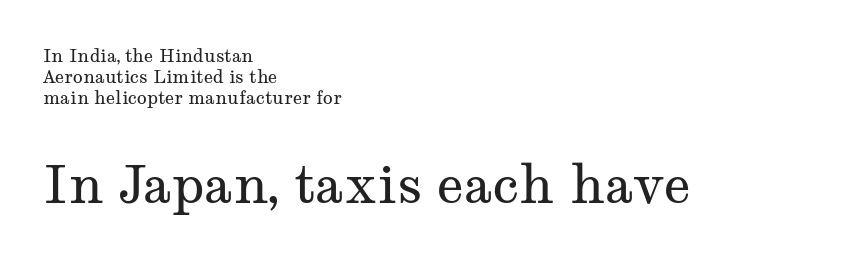
The text block is weighted toward the left margin, trailing off unevenly rightward. Characters follow at the spacing the type designer built in. The rendering uses natural spacing where letterforms have individual widths. The emphasis by scale lands on block number two, below.
